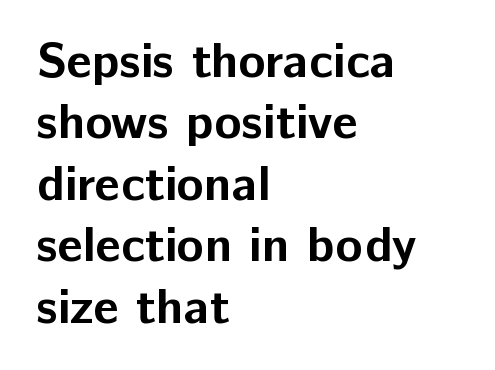
Q: Is the text bold? A: Yes.
Q: Is the text italic (slanted)? A: No, it is upright.
Q: Is the typeface a serif or a sans-serif typeface? A: Sans-serif.
Q: Is the text underlined? A: No.
Q: How is the paragraph aligned? A: Left-aligned.
Q: Is the spacing between letters normal or unusually wide? A: Normal.
Q: Width (condensed, normal, or wide)? A: Normal.
Q: Stroke contrast? A: Low.
Q: x-height? A: Medium.
Q: Monospaced? A: No.
